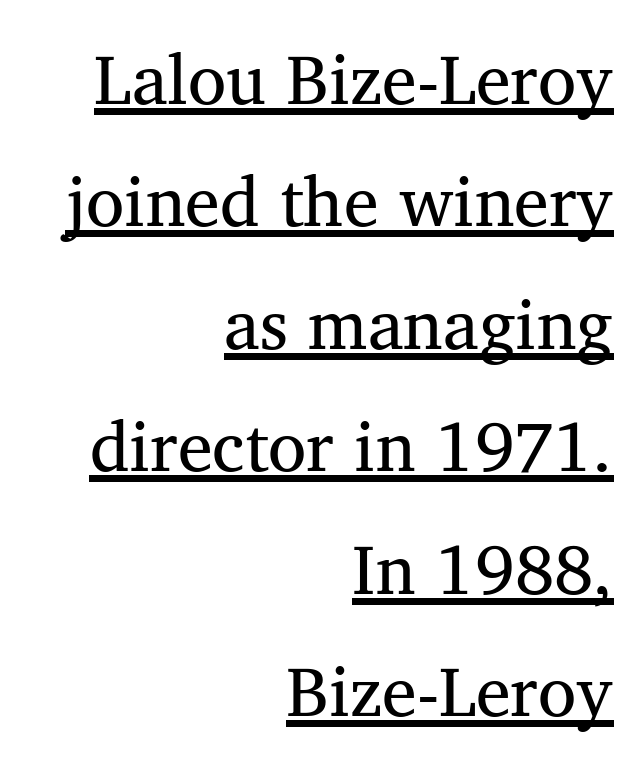
The image shows 70 px regular-weight serif type, upright; set right-aligned, line spacing 1.75x, normal letter spacing, underlined; medium stroke contrast and a medium x-height.
